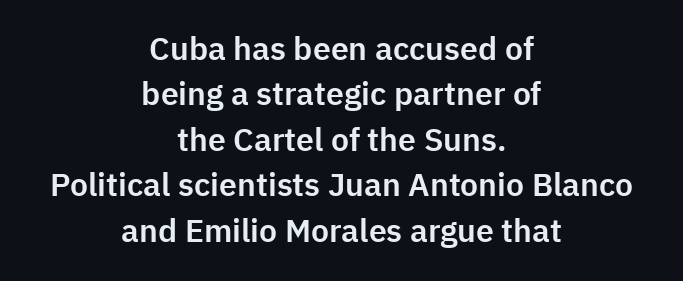
{"serif": "no", "italic": "no", "width": "normal", "stroke_contrast": "low", "x_height": "medium", "monospaced": "no", "underline": "no", "align": "center", "line_spacing": "normal", "line_spacing_ratio": 1.42, "letter_spacing": "normal", "letter_spacing_em": 0.0, "glyph_px": 32}
